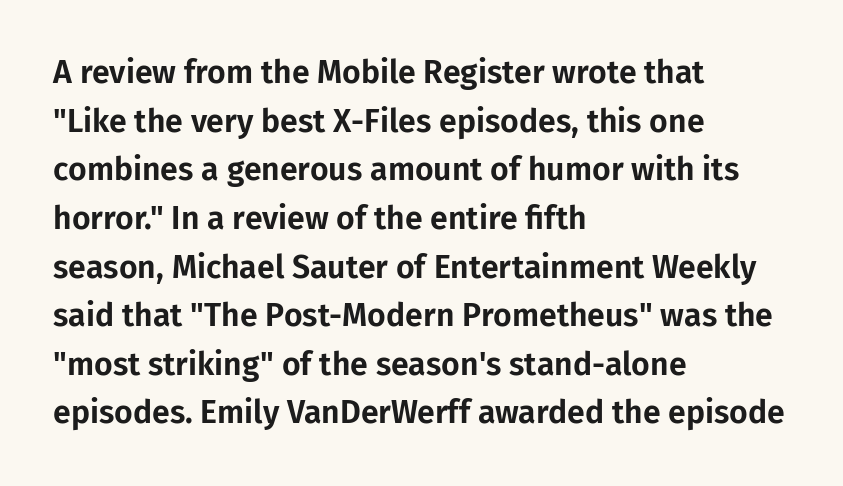
The image shows 32 px sans-serif type, upright; set left-aligned, normal line spacing (1.52x), normal letter spacing, not underlined; low stroke contrast and a medium x-height.
